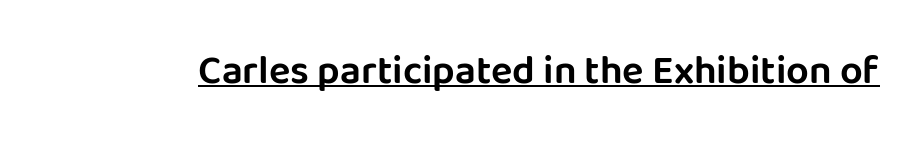
The image shows 40 px sans-serif type, upright; set normal letter spacing, underlined; low stroke contrast and a large x-height.
